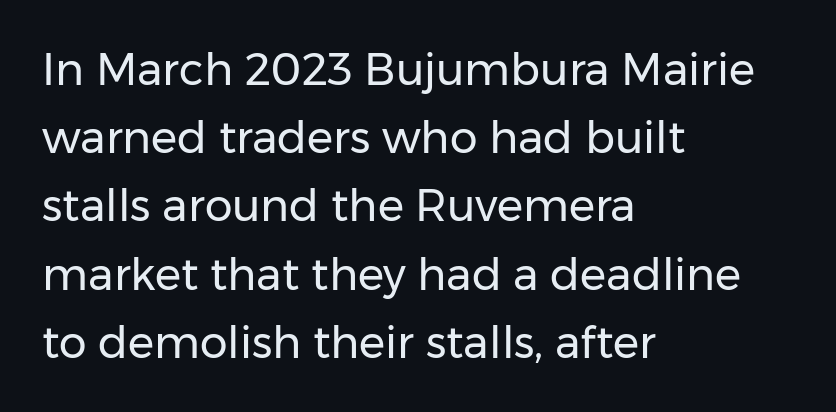
The type family on display is of the sans-serif kind. Honestly, there is no underline to notice here at all. Looks like regular typesetting: each glyph gets only the width it needs. The lettering stays uniformly vertical, giving the passage a roman look. What's the leading like? Ordinary, nothing unusual.
